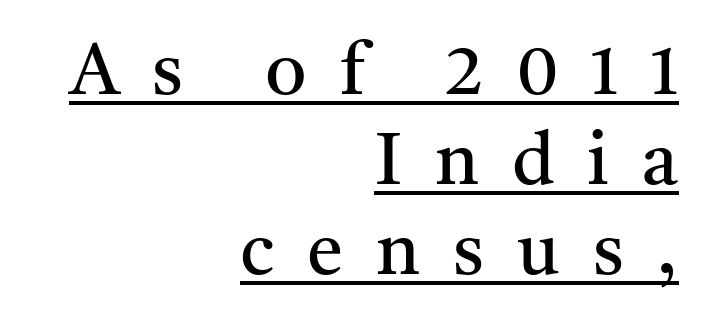
{"serif": "yes", "italic": "no", "bold": "no", "weight": "regular", "width": "normal", "stroke_contrast": "medium", "x_height": "medium", "monospaced": "no", "underline": "yes", "align": "right", "line_spacing_ratio": 1.23, "letter_spacing": "wide", "letter_spacing_em": 0.45, "glyph_px": 73}
